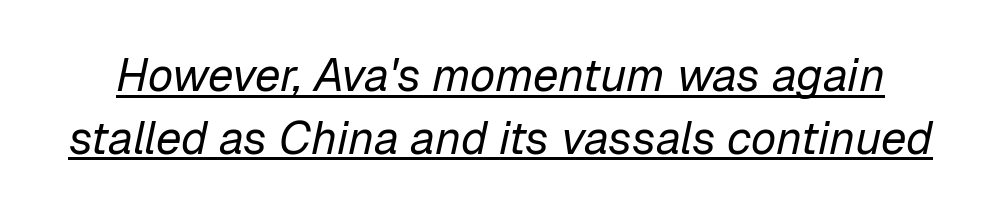
Q: Is the text bold? A: No.
Q: Is the text italic (slanted)? A: Yes, it leans right by about 12 degrees.
Q: Is the text underlined? A: Yes.
Q: Is the spacing between letters normal or unusually wide? A: Normal.
Q: Is the spacing between lines tight, normal or loose? A: Normal.
Q: Width (condensed, normal, or wide)? A: Normal.
Q: Stroke contrast? A: Low.
Q: x-height? A: Medium.
Q: Monospaced? A: No.
